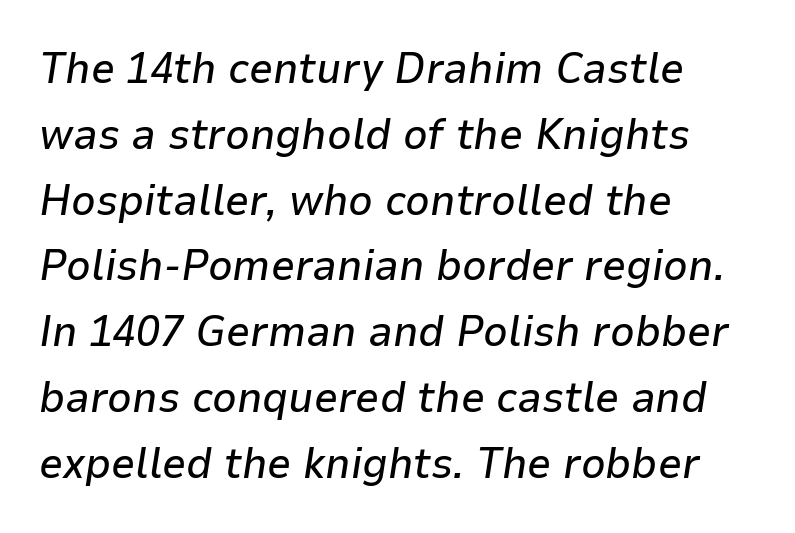
The image shows 43 px text type, italic (leaning right); set left-aligned, normal line spacing (1.53x), normal letter spacing, not underlined; low stroke contrast and a medium x-height.
